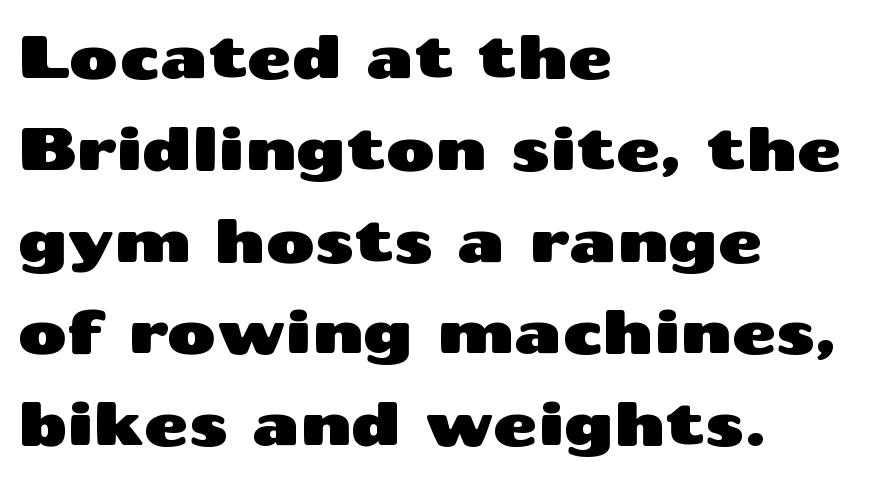
Leftover space on each line is placed entirely after the last word. The font's upright variant was chosen for this text. Is the letter spacing exaggerated? No — it looks like the ordinary default. Nothing sits at the stroke ends, so this counts as sans-serif. The space between consecutive lines is moderate.
